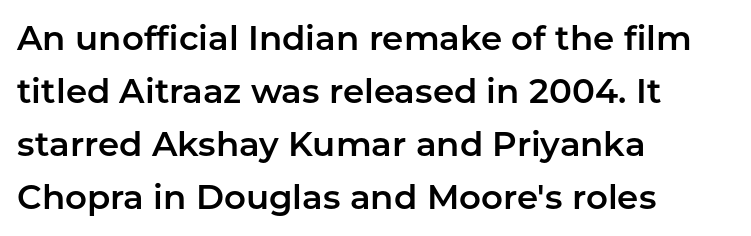
Q: Is the text italic (slanted)? A: No, it is upright.
Q: Is the typeface a serif or a sans-serif typeface? A: Sans-serif.
Q: Is the text underlined? A: No.
Q: How is the paragraph aligned? A: Left-aligned.
Q: Is the spacing between letters normal or unusually wide? A: Normal.
Q: Is the spacing between lines tight, normal or loose? A: Normal.
Q: Width (condensed, normal, or wide)? A: Normal.
Q: Stroke contrast? A: Low.
Q: x-height? A: Medium.
Q: Monospaced? A: No.
